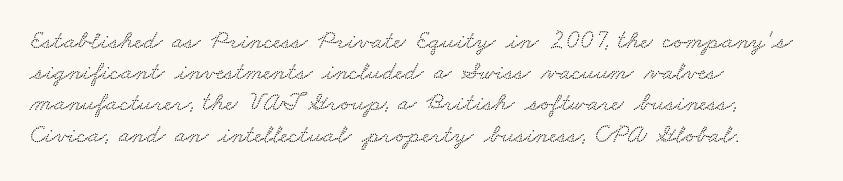
The image shows 26 px text type; set left-aligned, line spacing 1.2x, normal letter spacing, not underlined.
